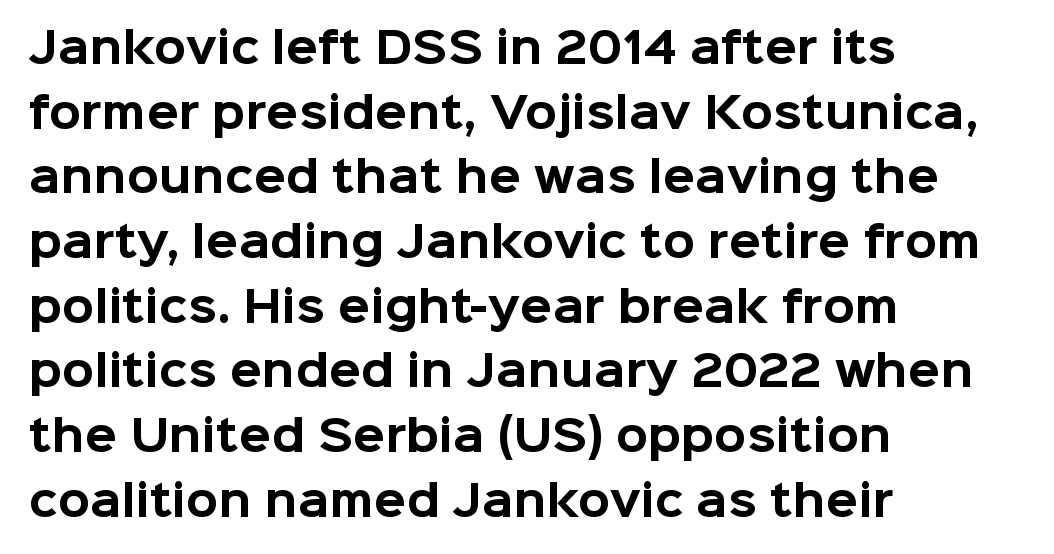
Does the lettering tilt? It doesn't — this is upright. Each new line begins a customary step beneath the previous one. Each line starts at the same left margin while the right side varies. Every letter is thick-stroked: bold, no question. Bare-footed words on every line.
